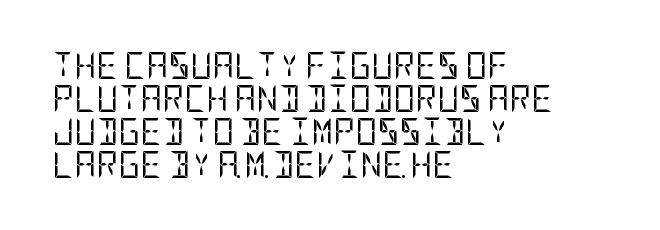
{"italic": "no", "bold": "no", "underline": "no", "align": "left", "line_spacing_ratio": 1.22, "letter_spacing": "normal", "letter_spacing_em": 0.0, "glyph_px": 27}
